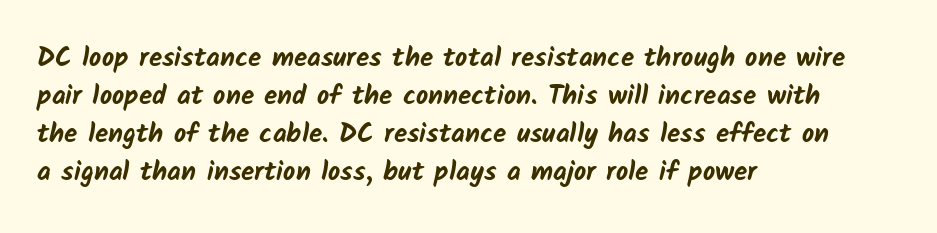
Beneath every word, the page is bare. Short note: letters normally spaced. Does the leading feel generous? No, just average. Alignment: flush left.
